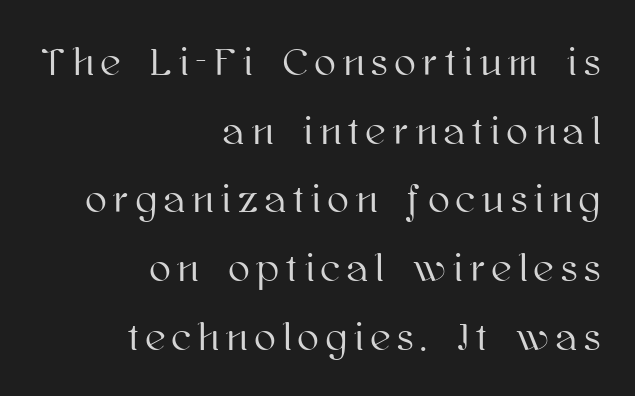
{"italic": "no", "width": "normal", "stroke_contrast": "high", "x_height": "medium", "monospaced": "no", "underline": "no", "align": "right", "line_spacing_ratio": 1.76, "glyph_px": 39}
